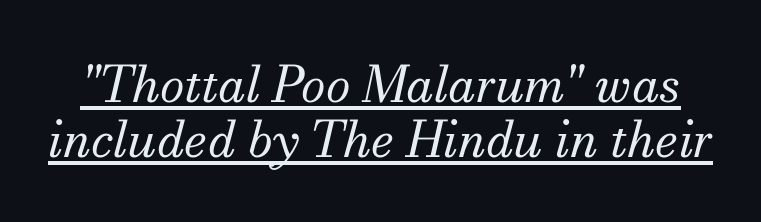
The glyphs are accompanied by a horizontal stroke just below them. The line-height multiplier appears low, near solid setting. Classification — serif. No chunkiness to these letters — they're not bold. Students, note that the glyphs here touch the page at normal intervals. The lettering tilts uniformly, giving the passage an italic look.
